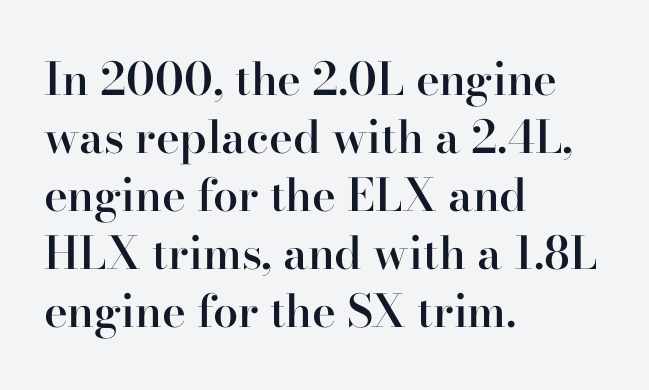
Q: Is the text bold? A: Semi-bold.
Q: Is the text italic (slanted)? A: No, it is upright.
Q: Is the typeface a serif or a sans-serif typeface? A: Serif.
Q: Is the text underlined? A: No.
Q: How is the paragraph aligned? A: Left-aligned.
Q: Is the spacing between letters normal or unusually wide? A: Normal.
Q: Is the spacing between lines tight, normal or loose? A: Normal.
Q: Width (condensed, normal, or wide)? A: Normal.
Q: Stroke contrast? A: High.
Q: x-height? A: Small.
Q: Monospaced? A: No.
